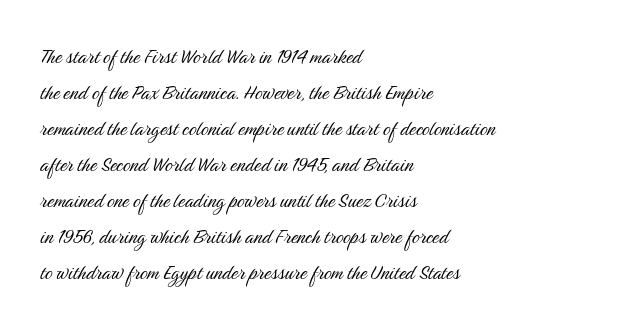
Q: Is the text bold? A: No.
Q: Is the text italic (slanted)? A: Yes.
Q: Is the text underlined? A: No.
Q: How is the paragraph aligned? A: Left-aligned.
Q: Is the spacing between letters normal or unusually wide? A: Normal.
Q: Is the spacing between lines tight, normal or loose? A: Normal.
